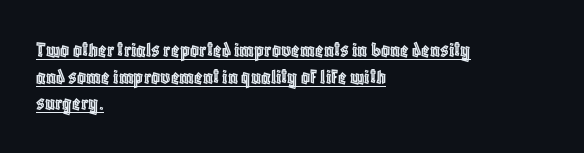
Q: Is the text italic (slanted)? A: No, it is upright.
Q: Is the text underlined? A: Yes.
Q: How is the paragraph aligned? A: Left-aligned.
Q: Is the spacing between letters normal or unusually wide? A: Normal.
